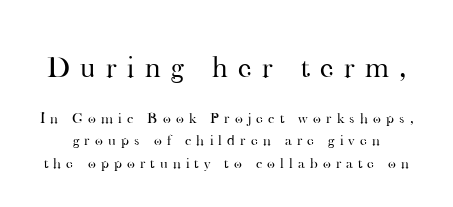
{"serif": "yes", "italic": "no", "bold": "no", "weight": "regular", "width": "normal", "stroke_contrast": "high", "x_height": "small", "monospaced": "no", "underline": "no", "line_spacing": "normal", "line_spacing_ratio": 1.5, "letter_spacing": "wide", "letter_spacing_em": 0.35, "larger_block": "first", "size_ratio": 2.0, "glyph_px": 30}
